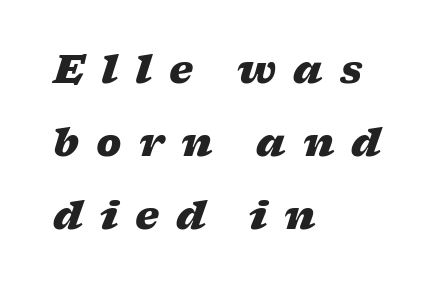
Is the letter spacing exaggerated? Yes — the characters are pushed far apart. Vertical spacing — loose. Yep, that's italic — everything's leaning. Do the characters align in a grid? No, the font is proportional. Letters rest on an invisible, unmarked baseline. The characters look thick and weighty, a clear bold.
